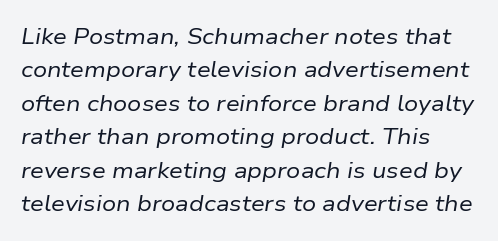
What's the leading like? Ordinary, nothing unusual. Descenders hang freely into open space. This is oblique type, the kind used for emphasis or titles. You could call the tracking neutral — neither tight nor loose. A classic flush-left, rag-right setting is used for this passage. Heft: none added — not bold.
